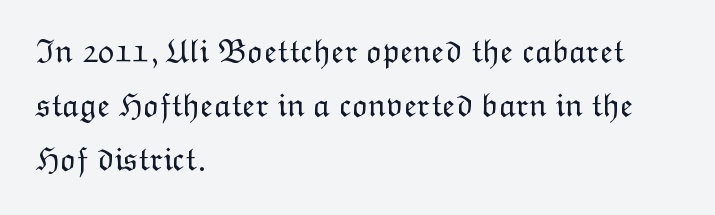
The image shows 34 px light type, upright; set left-aligned, normal line spacing (1.59x), normal letter spacing, not underlined; low stroke contrast and a medium x-height.
